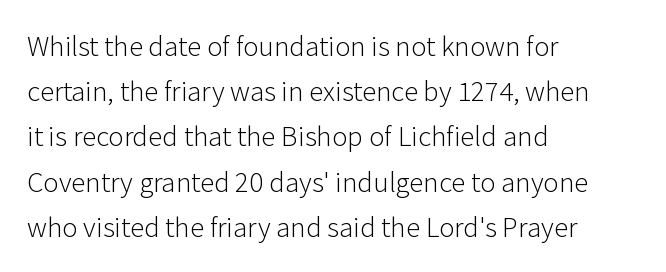
Q: Is the text bold? A: No.
Q: Is the text italic (slanted)? A: No, it is upright.
Q: Is the typeface a serif or a sans-serif typeface? A: Sans-serif.
Q: Is the text underlined? A: No.
Q: How is the paragraph aligned? A: Left-aligned.
Q: Is the spacing between letters normal or unusually wide? A: Normal.
Q: Is the spacing between lines tight, normal or loose? A: Normal.
Q: Width (condensed, normal, or wide)? A: Normal.
Q: Stroke contrast? A: Low.
Q: x-height? A: Medium.
Q: Monospaced? A: No.
